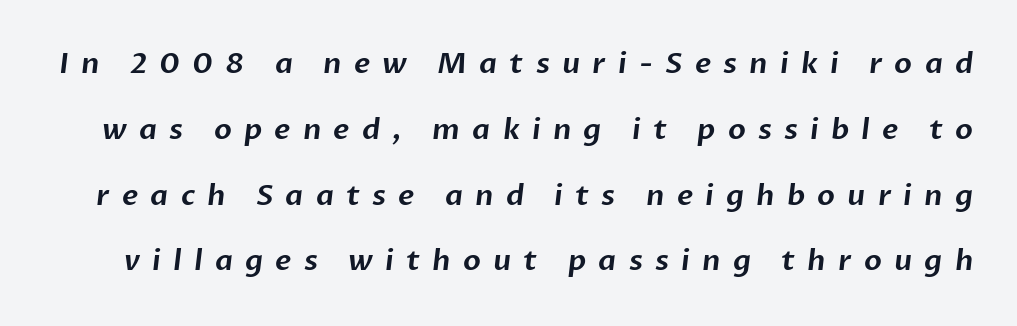
Character widths vary here, with narrow letters taking less room than wide ones. Underlining? Definitely not there. These lines are composed in type without serifs. What stands out about the letter spacing? Its width — letters are far apart.
